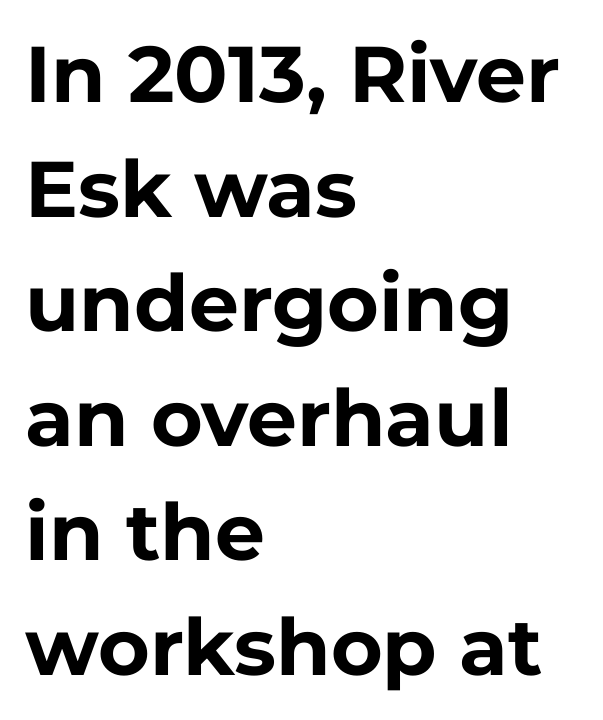
Q: Is the text bold? A: Yes.
Q: Is the text italic (slanted)? A: No, it is upright.
Q: Is the typeface a serif or a sans-serif typeface? A: Sans-serif.
Q: Is the text underlined? A: No.
Q: How is the paragraph aligned? A: Left-aligned.
Q: Is the spacing between letters normal or unusually wide? A: Normal.
Q: Is the spacing between lines tight, normal or loose? A: Normal.
Q: Width (condensed, normal, or wide)? A: Normal.
Q: Stroke contrast? A: Low.
Q: x-height? A: Medium.
Q: Monospaced? A: No.
